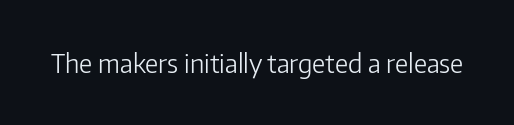
The image shows 26 px text type, upright; set normal letter spacing, not underlined.
